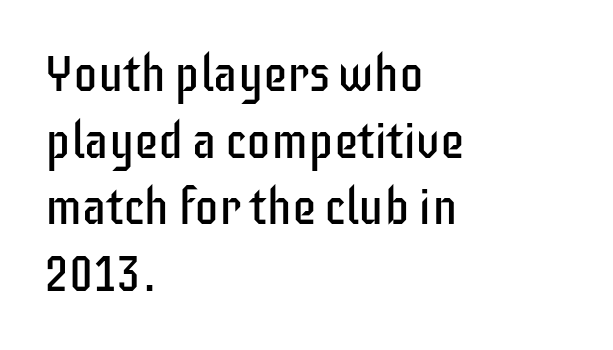
{"serif": "no", "italic": "no", "bold": "no", "weight": "regular", "width": "condensed", "stroke_contrast": "low", "x_height": "large", "monospaced": "no", "underline": "no", "align": "left", "line_spacing": "normal", "line_spacing_ratio": 1.36, "letter_spacing": "normal", "letter_spacing_em": 0.0, "glyph_px": 49}
